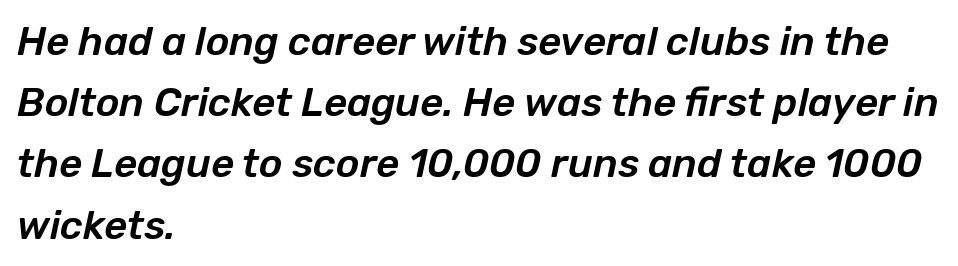
The image shows 40 px text type, italic (leaning right); set left-aligned, normal line spacing (1.53x), normal letter spacing, not underlined; low stroke contrast and a medium x-height.
